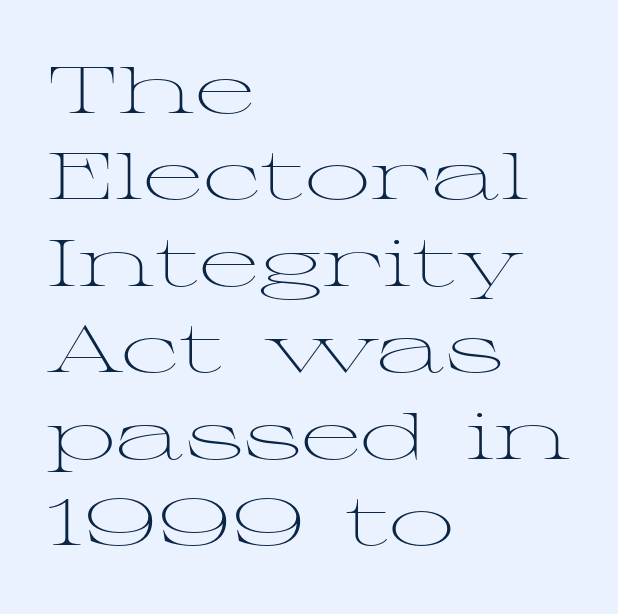
Q: Is the text bold? A: No.
Q: Is the text italic (slanted)? A: No, it is upright.
Q: Is the typeface a serif or a sans-serif typeface? A: Serif.
Q: Is the text underlined? A: No.
Q: How is the paragraph aligned? A: Left-aligned.
Q: Is the spacing between letters normal or unusually wide? A: Normal.
Q: Is the spacing between lines tight, normal or loose? A: Normal.
Q: Width (condensed, normal, or wide)? A: Wide.
Q: Stroke contrast? A: Medium.
Q: x-height? A: Medium.
Q: Monospaced? A: No.
